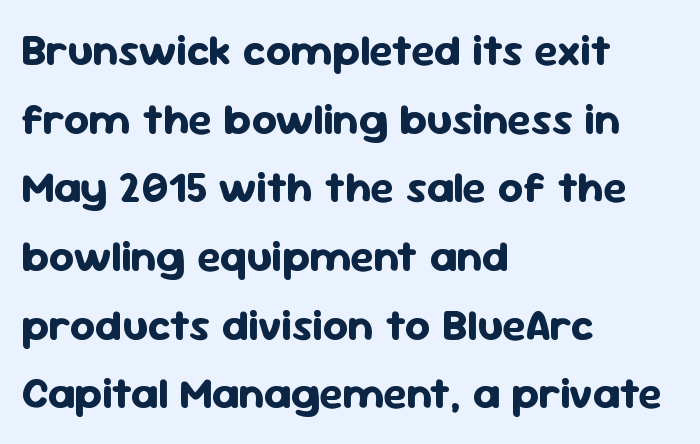
Observe the ordinary spacing: letters are neighbours, not strangers. The rendering uses natural spacing where letterforms have individual widths. Leading matches the norm, producing a regular column. You can tell it's not italic because the verticals are truly vertical. Compared with a centered layout, this one pins lines to the left instead.
